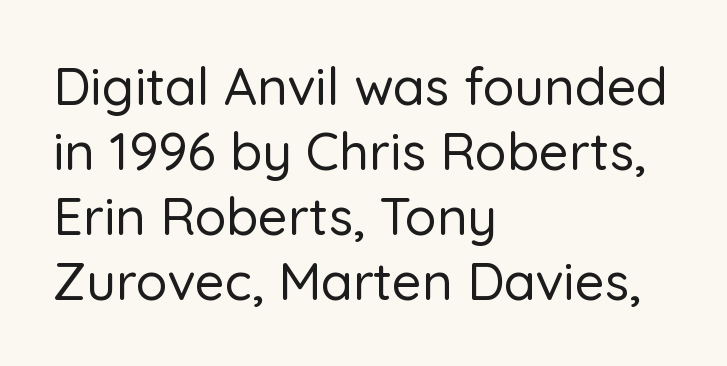
Q: Is the text italic (slanted)? A: No, it is upright.
Q: Is the typeface a serif or a sans-serif typeface? A: Sans-serif.
Q: Is the text underlined? A: No.
Q: How is the paragraph aligned? A: Left-aligned.
Q: Is the spacing between letters normal or unusually wide? A: Normal.
Q: Is the spacing between lines tight, normal or loose? A: Normal.
Q: Width (condensed, normal, or wide)? A: Normal.
Q: Stroke contrast? A: Low.
Q: x-height? A: Medium.
Q: Monospaced? A: No.
